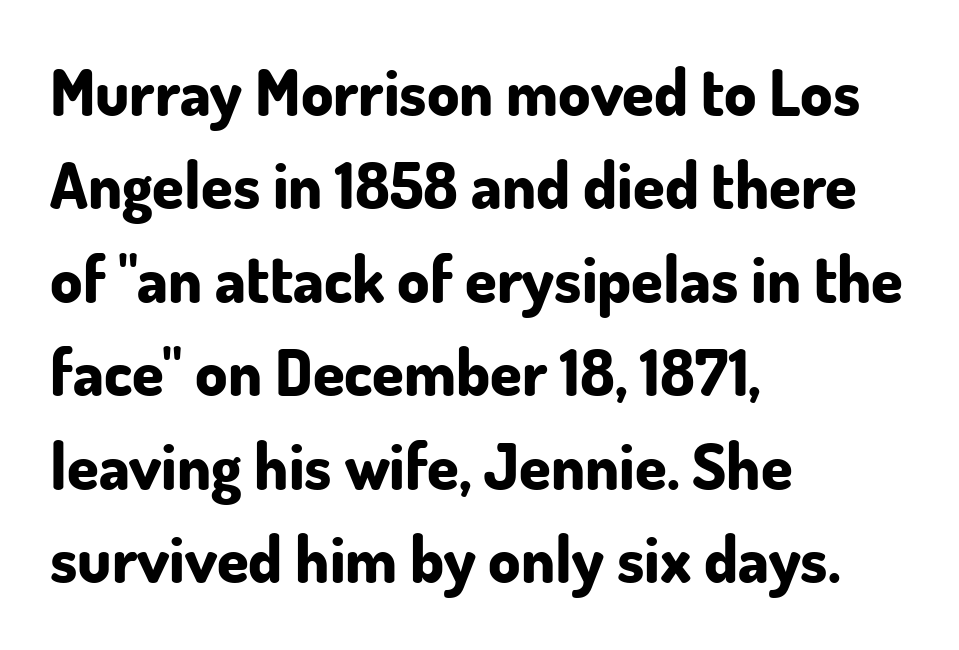
This is heavy type, rendered in bold. Here the designer chose a conventional face with non-uniform glyph widths. The block of text has a typical density, with ordinary space between rows. These lines keep a tight, regular rhythm from letter to letter. Nobody drew a line under any word here. I'd call this a sans setting — the letters go barefoot.
